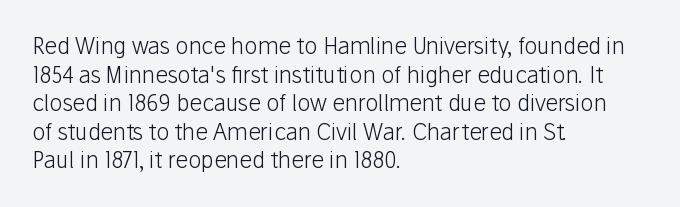
The image shows 22 px text type, upright; set left-aligned, normal line spacing (1.3x), normal letter spacing, not underlined.
